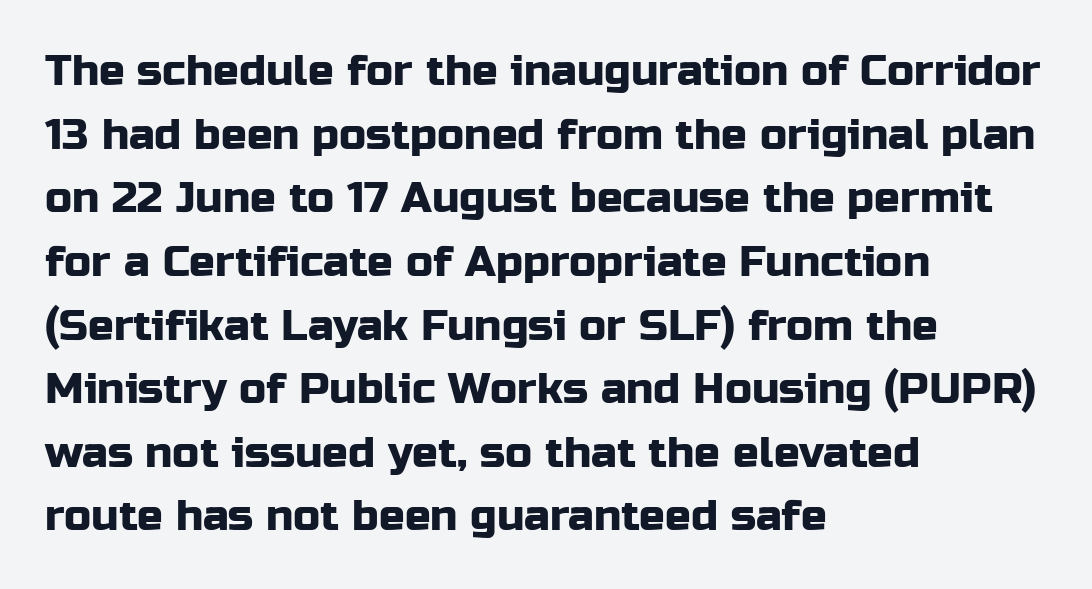
Leading: standard. Where is the straight margin? On the left. These lines are rendered in a variable-pitch font. Inter-character spacing is left at the font's built-in metrics. Tall strokes in this sample are plumb rather than angled. Serif or sans? Sans — the stroke terminals are bare.
